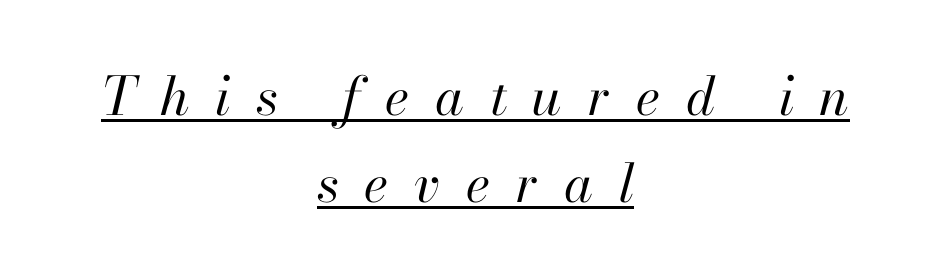
Q: Is the text bold? A: No.
Q: Is the text italic (slanted)? A: Yes, it leans right by about 13 degrees.
Q: Is the text underlined? A: Yes.
Q: How is the paragraph aligned? A: Centered.
Q: Is the spacing between letters normal or unusually wide? A: Unusually wide.
Q: Is the spacing between lines tight, normal or loose? A: Normal.
Q: Width (condensed, normal, or wide)? A: Normal.
Q: Stroke contrast? A: High.
Q: x-height? A: Small.
Q: Monospaced? A: No.
